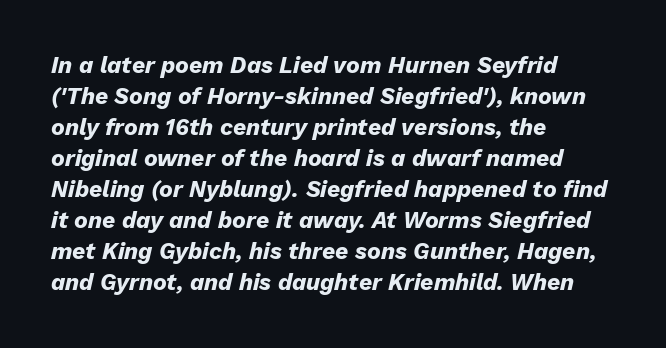
The image shows 23 px bold type, italic (leaning right); set left-aligned, normal line spacing (1.35x), normal letter spacing, not underlined.
